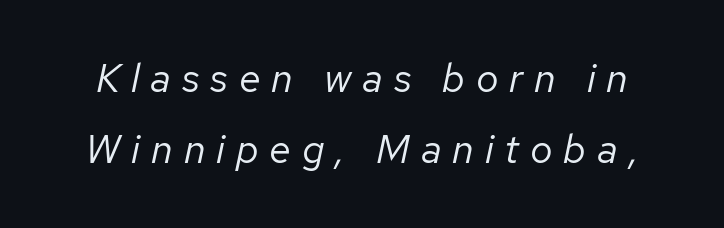
The image shows 40 px regular-weight type, italic (leaning right); set line spacing 1.78x, unusually wide letter spacing (+0.27 em), not underlined; low stroke contrast and a medium x-height.
